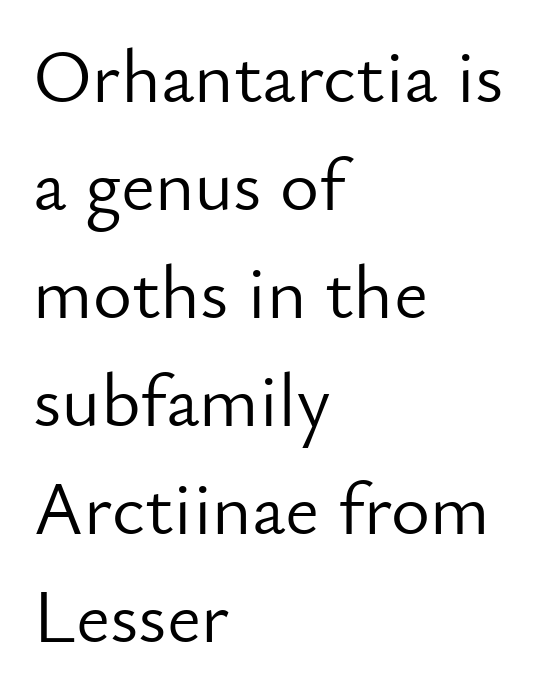
The rendering anchors every line to the left-hand side. The letterforms sit at book weight or below. Spacing between characters is what you'd get straight out of the box. Look at the bottom of the vertical strokes: they stop flat, with no serifs. Looks like regular typesetting: each glyph gets only the width it needs.
